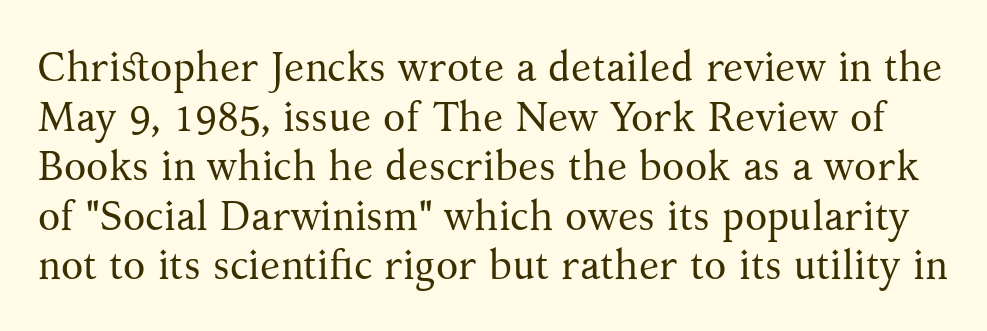
{"serif": "yes", "italic": "no", "bold": "no", "weight": "regular", "width": "normal", "stroke_contrast": "medium", "x_height": "medium", "monospaced": "no", "underline": "no", "line_spacing_ratio": 1.21, "letter_spacing": "normal", "letter_spacing_em": 0.0, "glyph_px": 41}
